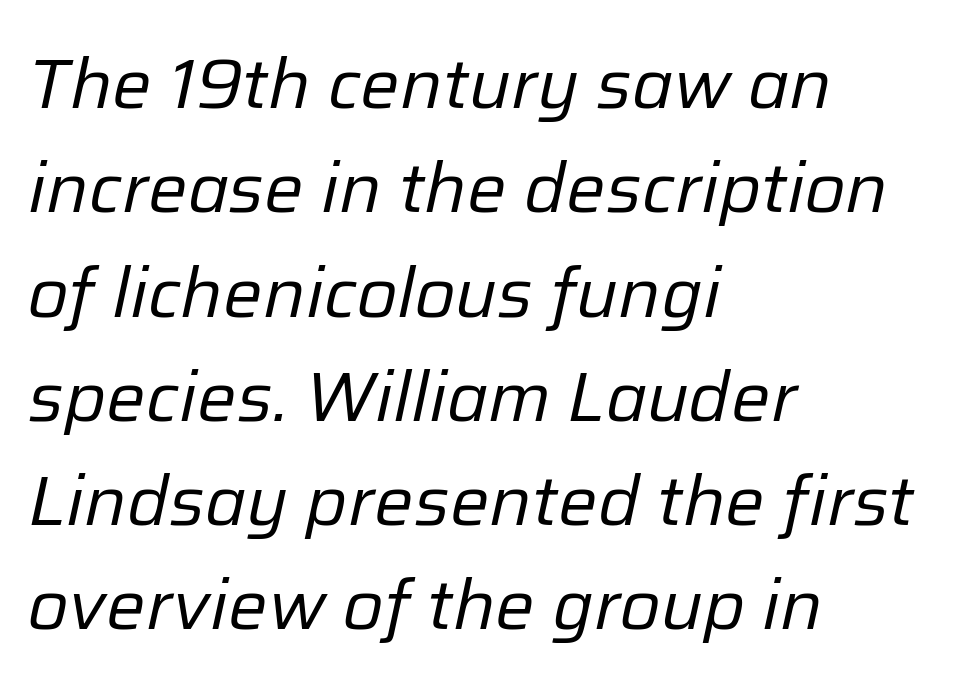
Q: Is the text bold? A: No.
Q: Is the text italic (slanted)? A: Yes, it leans right by about 12 degrees.
Q: Is the text underlined? A: No.
Q: How is the paragraph aligned? A: Left-aligned.
Q: Is the spacing between letters normal or unusually wide? A: Normal.
Q: Is the spacing between lines tight, normal or loose? A: Normal.
Q: Width (condensed, normal, or wide)? A: Normal.
Q: Stroke contrast? A: Low.
Q: x-height? A: Medium.
Q: Monospaced? A: No.
